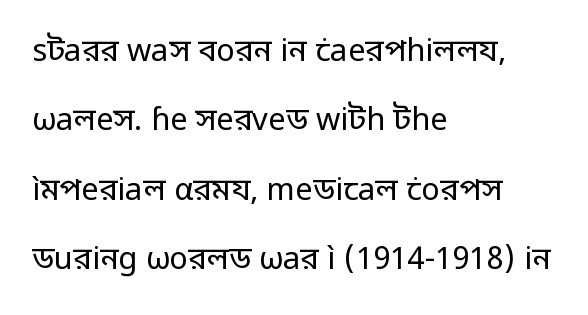
Q: Is the text bold? A: No.
Q: Is the text italic (slanted)? A: No, it is upright.
Q: Is the typeface a serif or a sans-serif typeface? A: Sans-serif.
Q: Is the text underlined? A: No.
Q: How is the paragraph aligned? A: Left-aligned.
Q: Is the spacing between letters normal or unusually wide? A: Normal.
Q: Is the spacing between lines tight, normal or loose? A: Loose.
Q: Width (condensed, normal, or wide)? A: Normal.
Q: Stroke contrast? A: Low.
Q: x-height? A: Medium.
Q: Monospaced? A: No.
